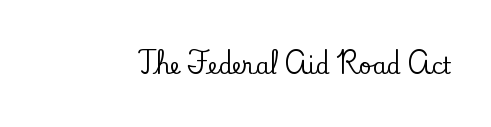
The image shows 22 px text type, upright; set normal letter spacing, not underlined.
